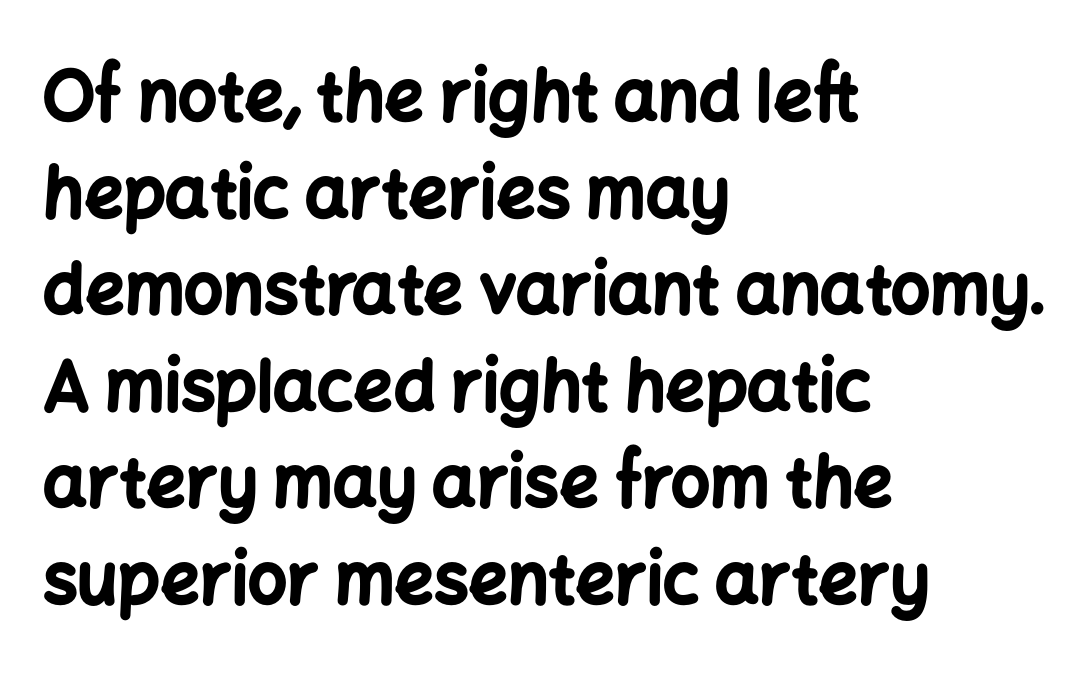
Students, this is bold: see how much ink each stroke carries. Each letter's strokes conclude bluntly, with no projecting serifs. The block of text has a typical density, with ordinary space between rows. Does the lettering tilt? It doesn't — this is upright. The zone under the glyphs is completely vacant.
